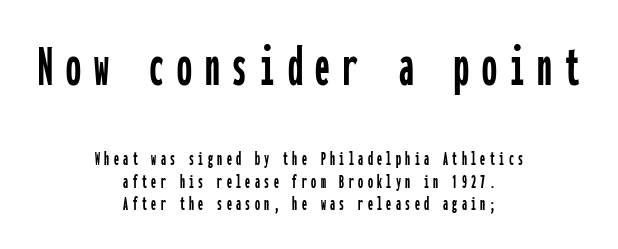
The image shows 59 px condensed sans-serif type, upright, monospaced; set centered, tight line spacing (1.12x), unusually wide letter spacing (+0.22 em), not underlined; the first (top) block is 2.95x larger; low stroke contrast and a medium x-height.
